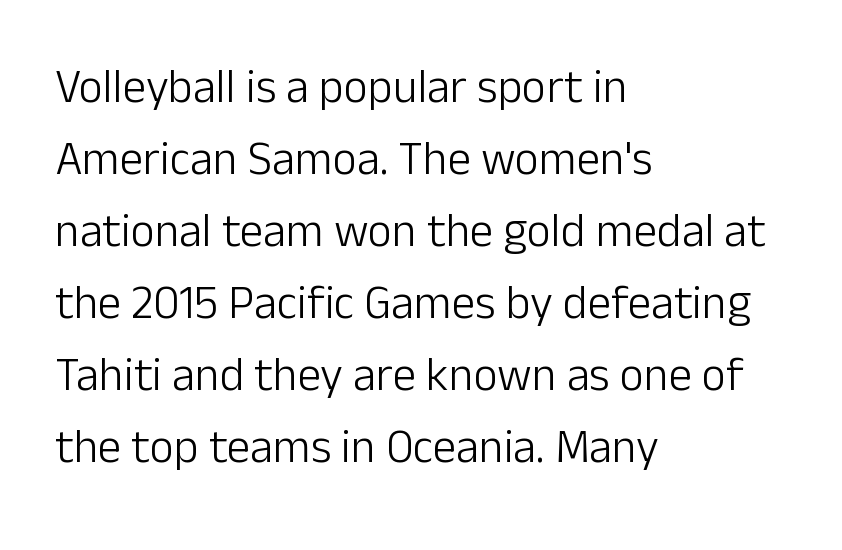
Q: Is the text bold? A: No.
Q: Is the text italic (slanted)? A: No, it is upright.
Q: Is the typeface a serif or a sans-serif typeface? A: Sans-serif.
Q: Is the text underlined? A: No.
Q: How is the paragraph aligned? A: Left-aligned.
Q: Is the spacing between letters normal or unusually wide? A: Normal.
Q: Is the spacing between lines tight, normal or loose? A: Normal.
Q: Width (condensed, normal, or wide)? A: Normal.
Q: Stroke contrast? A: Low.
Q: x-height? A: Medium.
Q: Monospaced? A: No.
